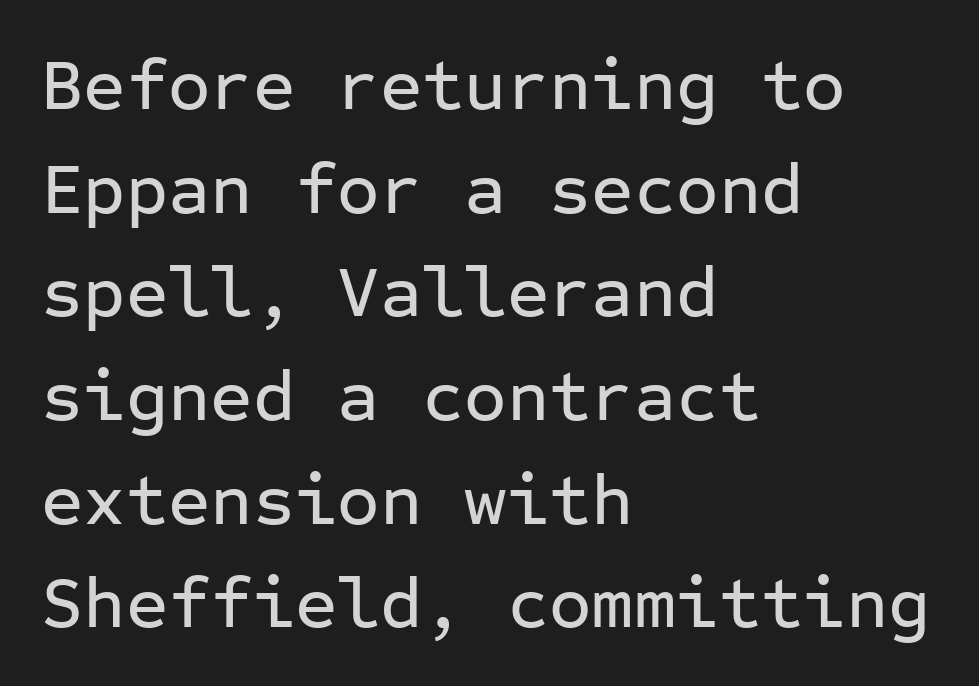
Does the copy run flush right? No — it runs flush left. The strip under each line holds only bare page. The passage shown has conventional tracking throughout. Students, observe: this is what conventionally led text looks like. Designer's note — italics off, roman on. Every character here occupies the same horizontal width, giving the sample a typewriter-like rhythm.
